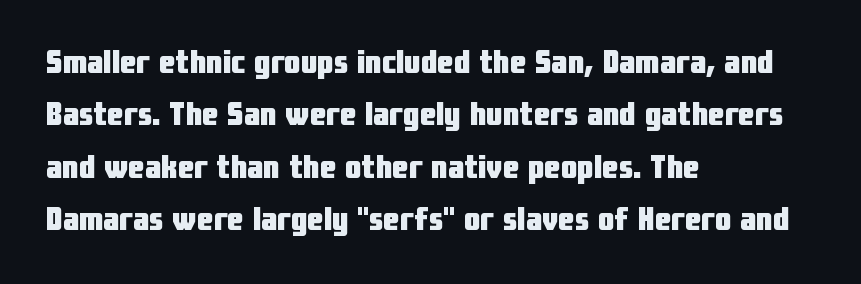
The rendering uses natural spacing where letterforms have individual widths. Does the lettering tilt? It doesn't — this is upright. Stroke terminals: plain, sans-serif. The rag falls on the right side of this text block.
